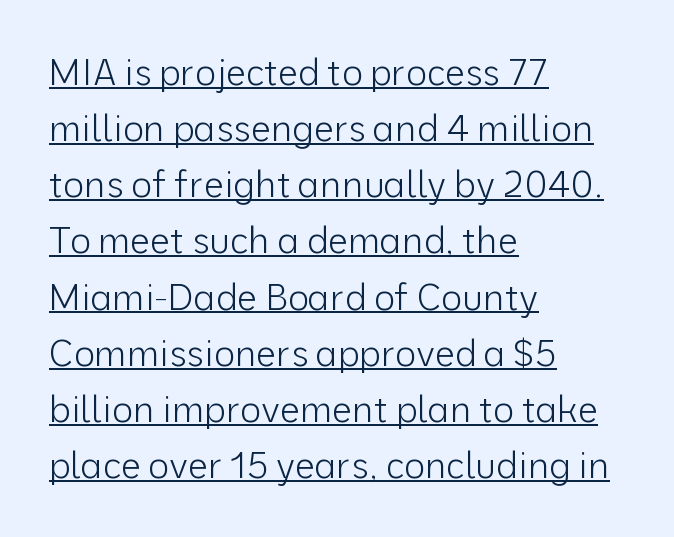
Q: Is the text bold? A: No.
Q: Is the text italic (slanted)? A: No, it is upright.
Q: Is the typeface a serif or a sans-serif typeface? A: Sans-serif.
Q: Is the text underlined? A: Yes.
Q: How is the paragraph aligned? A: Left-aligned.
Q: Is the spacing between letters normal or unusually wide? A: Normal.
Q: Is the spacing between lines tight, normal or loose? A: Normal.
Q: Width (condensed, normal, or wide)? A: Normal.
Q: Stroke contrast? A: Low.
Q: x-height? A: Medium.
Q: Monospaced? A: No.
